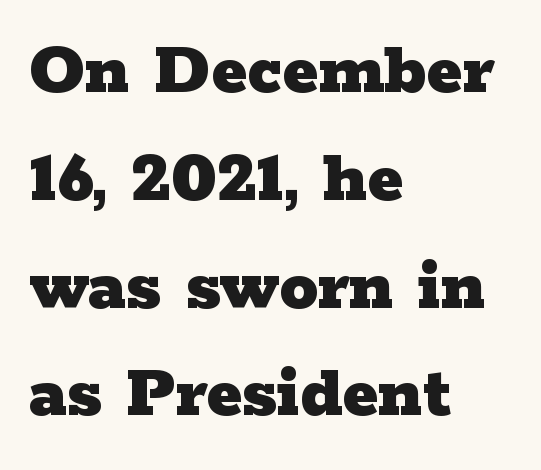
{"serif": "yes", "italic": "no", "bold": "yes", "weight": "heavy", "width": "wide", "stroke_contrast": "low", "x_height": "medium", "monospaced": "no", "underline": "no", "align": "left", "line_spacing": "normal", "line_spacing_ratio": 1.4, "letter_spacing": "normal", "letter_spacing_em": 0.0, "glyph_px": 77}
